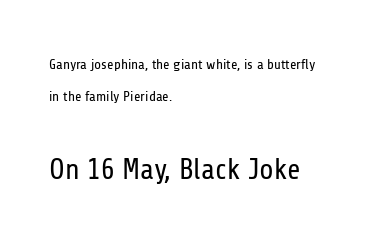
{"serif": "no", "italic": "no", "bold": "no", "weight": "regular", "width": "condensed", "stroke_contrast": "low", "x_height": "medium", "monospaced": "no", "underline": "no", "align": "left", "line_spacing": "loose", "line_spacing_ratio": 2.31, "letter_spacing": "normal", "letter_spacing_em": 0.0, "larger_block": "second", "size_ratio": 2.07, "glyph_px": 29}
